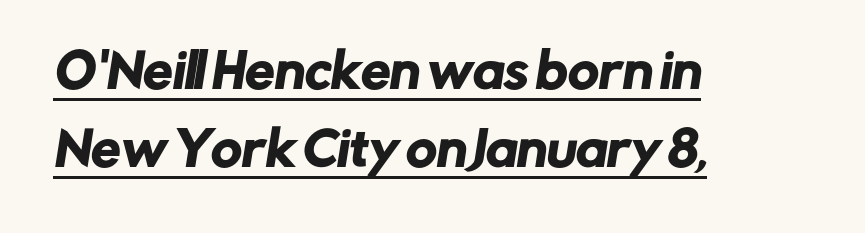
{"serif": "no", "width": "normal", "stroke_contrast": "low", "x_height": "medium", "monospaced": "no", "underline": "yes", "align": "left", "line_spacing": "normal", "line_spacing_ratio": 1.67, "letter_spacing": "normal", "letter_spacing_em": 0.0, "glyph_px": 47}
